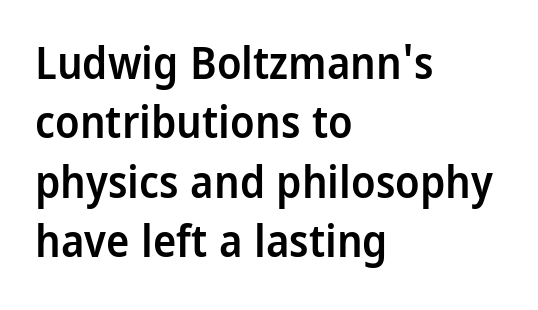
Q: Is the text bold? A: Semi-bold.
Q: Is the text italic (slanted)? A: No, it is upright.
Q: Is the typeface a serif or a sans-serif typeface? A: Sans-serif.
Q: Is the text underlined? A: No.
Q: How is the paragraph aligned? A: Left-aligned.
Q: Is the spacing between letters normal or unusually wide? A: Normal.
Q: Is the spacing between lines tight, normal or loose? A: Normal.
Q: Width (condensed, normal, or wide)? A: Condensed.
Q: Stroke contrast? A: Low.
Q: x-height? A: Large.
Q: Monospaced? A: No.
